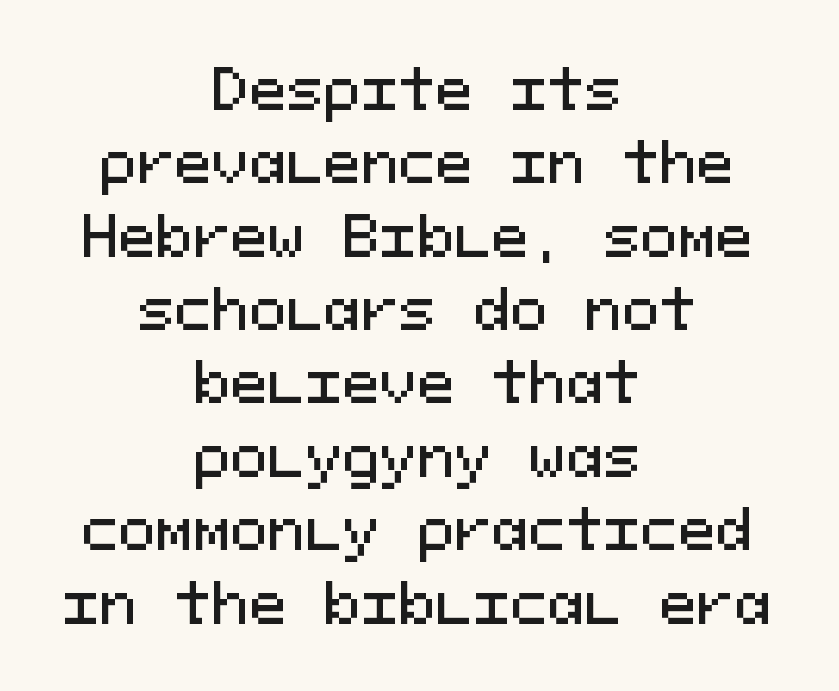
The image shows 56 px sans-serif type, upright, monospaced; set centered, normal line spacing (1.31x), normal letter spacing, not underlined; medium stroke contrast and a medium x-height.
